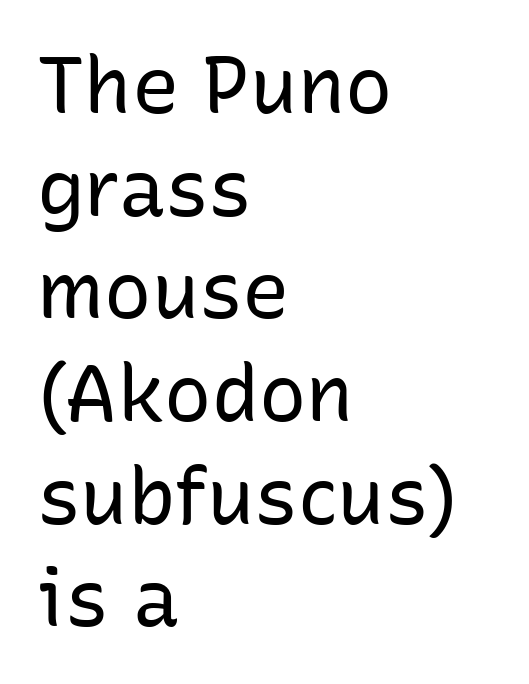
The image shows 79 px regular-weight sans-serif type, upright; set left-aligned, normal line spacing (1.3x), normal letter spacing, not underlined; low stroke contrast and a medium x-height.
